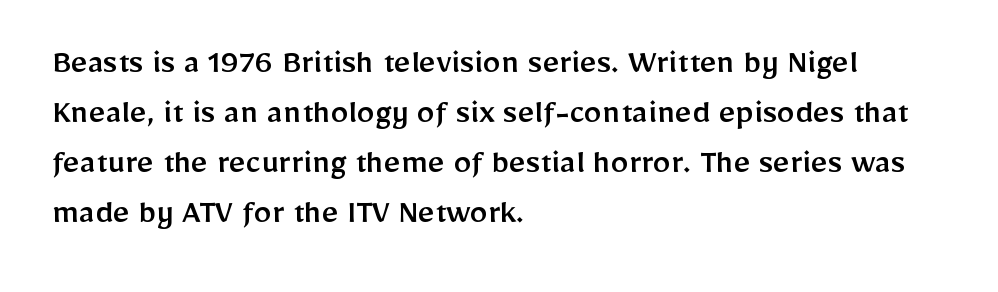
{"serif": "no", "italic": "no", "width": "normal", "stroke_contrast": "low", "x_height": "medium", "monospaced": "no", "underline": "no", "align": "left", "line_spacing": "normal", "line_spacing_ratio": 1.39, "letter_spacing": "normal", "letter_spacing_em": 0.0, "glyph_px": 36}
